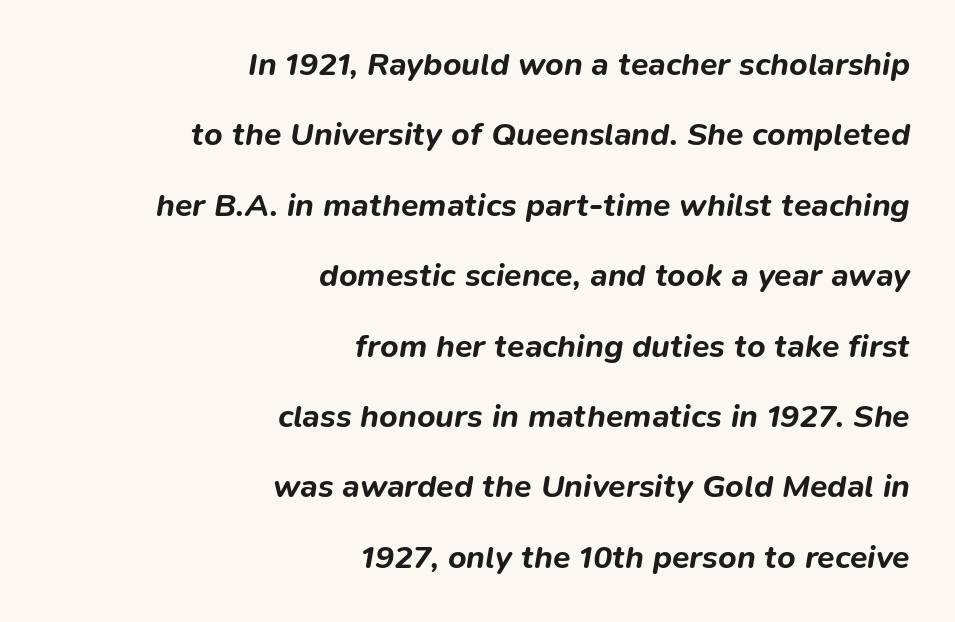
The letters are slanted; this is an italic face. Anything drawn beneath the words? Only blank space. Each glyph is drawn with heavy, bold strokes. This block would shrink considerably if given ordinary leading; it's expanded now. Nothing unusual about the tracking: characters are spaced as the font intends. The compositor pushed each line to the right boundary.
